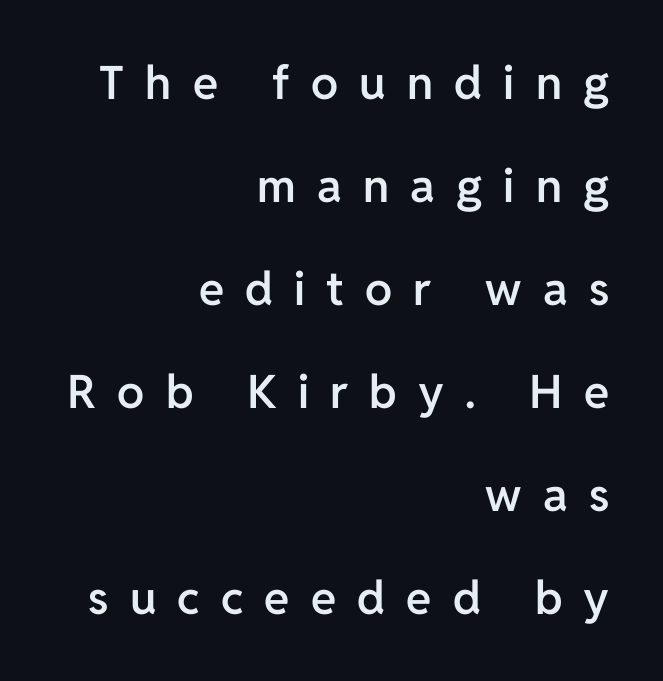
Q: Is the text bold? A: Semi-bold.
Q: Is the text italic (slanted)? A: No, it is upright.
Q: Is the typeface a serif or a sans-serif typeface? A: Sans-serif.
Q: Is the text underlined? A: No.
Q: How is the paragraph aligned? A: Right-aligned.
Q: Is the spacing between letters normal or unusually wide? A: Unusually wide.
Q: Is the spacing between lines tight, normal or loose? A: Loose.
Q: Width (condensed, normal, or wide)? A: Normal.
Q: Stroke contrast? A: Low.
Q: x-height? A: Medium.
Q: Monospaced? A: No.
